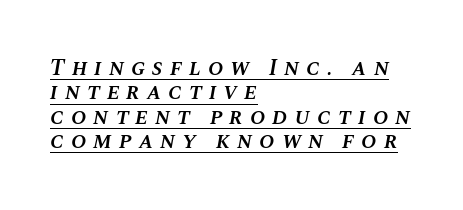
Q: Is the text bold? A: Semi-bold.
Q: Is the text italic (slanted)? A: Yes, it leans right by about 10 degrees.
Q: Is the text underlined? A: Yes.
Q: How is the paragraph aligned? A: Left-aligned.
Q: Is the spacing between letters normal or unusually wide? A: Unusually wide.
Q: Is the spacing between lines tight, normal or loose? A: Tight.
